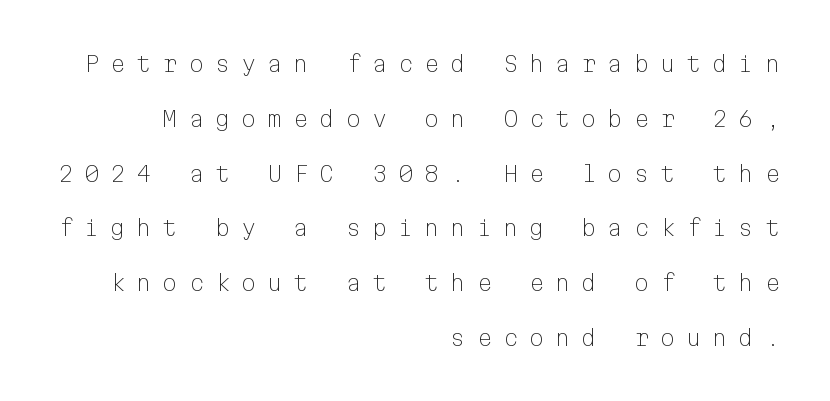
The image shows 22 px text type, upright; set right-aligned, loose line spacing (2.49x), unusually wide letter spacing (+0.49 em), not underlined.
